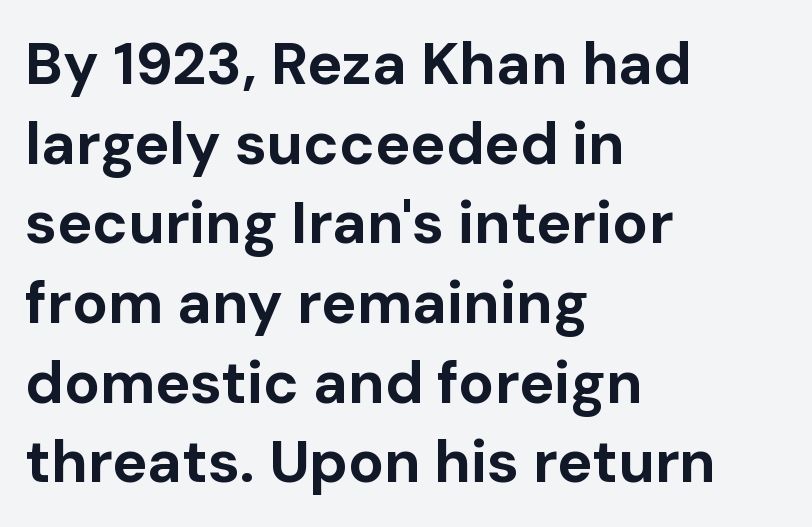
{"serif": "no", "italic": "no", "bold": "yes", "weight": "bold", "width": "normal", "stroke_contrast": "low", "x_height": "medium", "monospaced": "no", "underline": "no", "align": "left", "line_spacing": "normal", "line_spacing_ratio": 1.35, "letter_spacing": "normal", "letter_spacing_em": 0.0, "glyph_px": 59}
